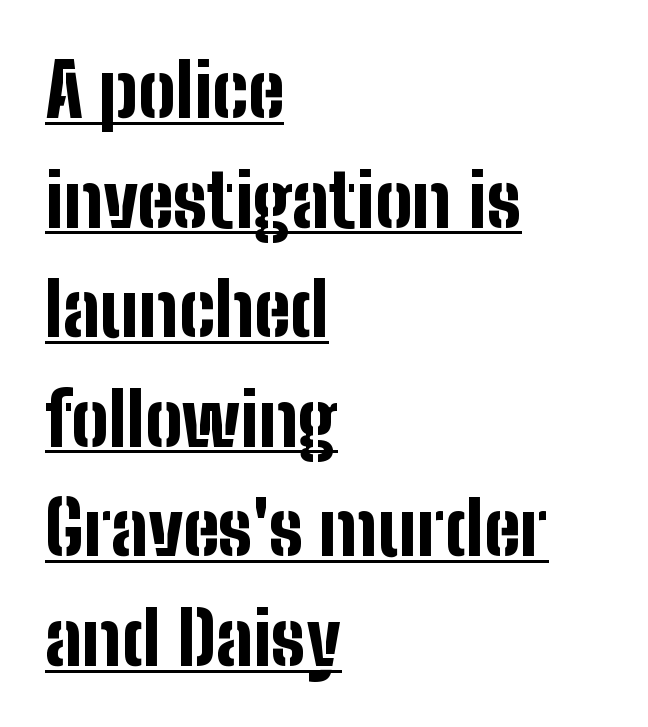
{"serif": "no", "italic": "no", "bold": "yes", "weight": "bold", "width": "condensed", "stroke_contrast": "low", "x_height": "medium", "monospaced": "no", "underline": "yes", "align": "left", "line_spacing": "normal", "line_spacing_ratio": 1.48, "letter_spacing": "normal", "letter_spacing_em": 0.0, "glyph_px": 74}
